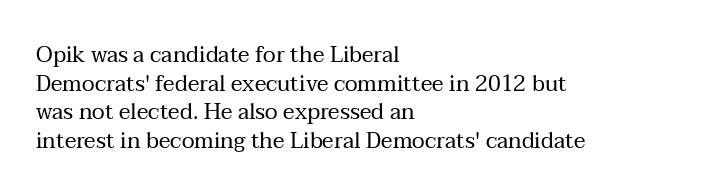
Check the space under the baseline: it is left empty. Characters follow at the spacing the type designer built in. These glyphs show unthickened strokes, regular width or finer. This is the regular roman posture of the typeface. A typesetter would call this leading conventional body-copy spacing. The compositor pushed each line to the left boundary.
